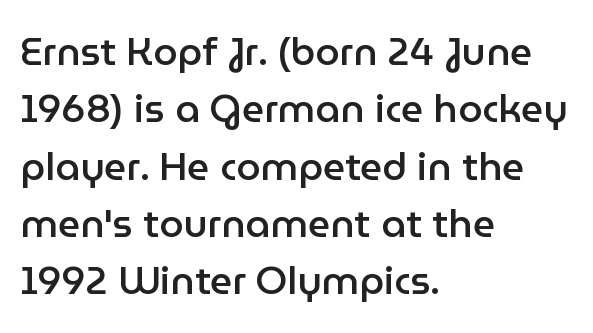
The image shows 39 px semibold sans-serif type, upright; set left-aligned, normal line spacing (1.47x), normal letter spacing, not underlined; low stroke contrast and a medium x-height.
